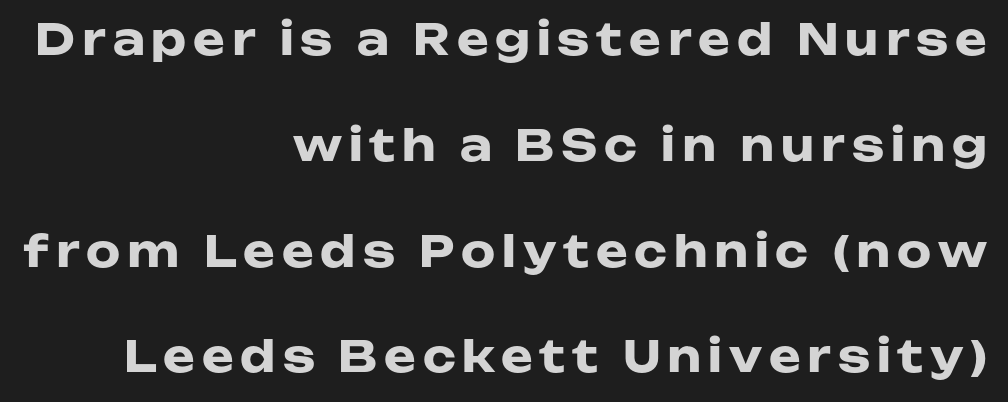
Q: Is the text bold? A: Yes.
Q: Is the text italic (slanted)? A: No, it is upright.
Q: Is the typeface a serif or a sans-serif typeface? A: Sans-serif.
Q: Is the text underlined? A: No.
Q: How is the paragraph aligned? A: Right-aligned.
Q: Is the spacing between lines tight, normal or loose? A: Loose.
Q: Width (condensed, normal, or wide)? A: Wide.
Q: Stroke contrast? A: Low.
Q: x-height? A: Medium.
Q: Monospaced? A: No.
